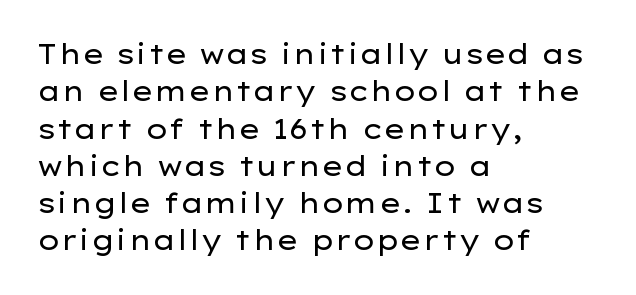
The image shows 27 px text type, upright; set left-aligned, normal line spacing (1.38x), normal letter spacing, not underlined.
